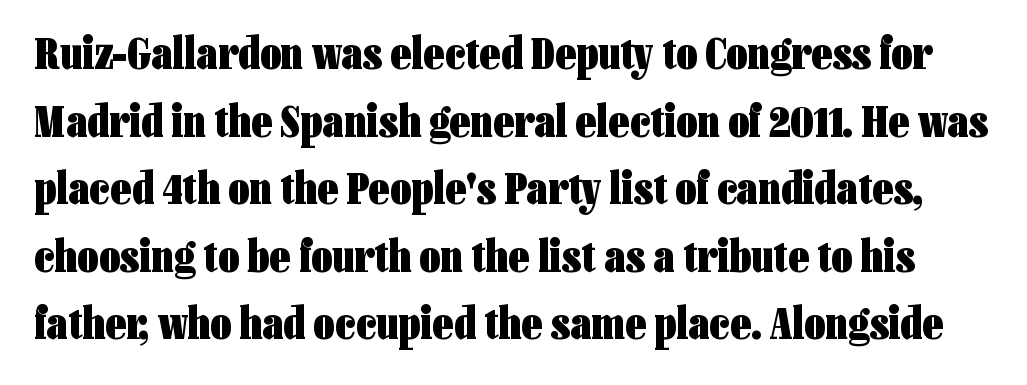
Q: Is the text bold? A: Yes.
Q: Is the text italic (slanted)? A: No, it is upright.
Q: Is the typeface a serif or a sans-serif typeface? A: Sans-serif.
Q: Is the text underlined? A: No.
Q: Is the spacing between letters normal or unusually wide? A: Normal.
Q: Is the spacing between lines tight, normal or loose? A: Normal.
Q: Width (condensed, normal, or wide)? A: Condensed.
Q: Stroke contrast? A: Low.
Q: x-height? A: Medium.
Q: Monospaced? A: No.
